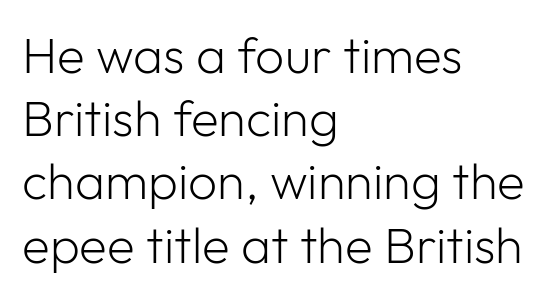
{"serif": "no", "italic": "no", "bold": "no", "weight": "light", "width": "normal", "stroke_contrast": "low", "x_height": "medium", "monospaced": "no", "underline": "no", "align": "left", "line_spacing_ratio": 1.24, "letter_spacing": "normal", "letter_spacing_em": 0.0, "glyph_px": 51}
